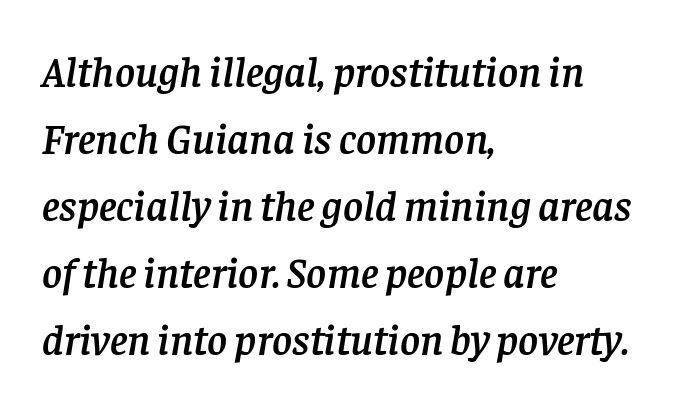
Q: Is the text italic (slanted)? A: Yes, it leans right by about 8 degrees.
Q: Is the typeface a serif or a sans-serif typeface? A: Serif.
Q: Is the text underlined? A: No.
Q: How is the paragraph aligned? A: Left-aligned.
Q: Is the spacing between letters normal or unusually wide? A: Normal.
Q: Is the spacing between lines tight, normal or loose? A: Normal.
Q: Width (condensed, normal, or wide)? A: Normal.
Q: Stroke contrast? A: Low.
Q: x-height? A: Large.
Q: Monospaced? A: No.
